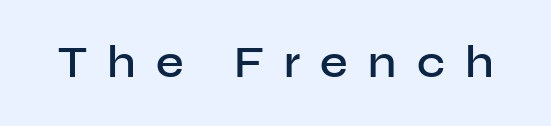
The image shows 44 px semibold sans-serif type, upright; set unusually wide letter spacing (+0.46 em), not underlined; low stroke contrast and a medium x-height.
